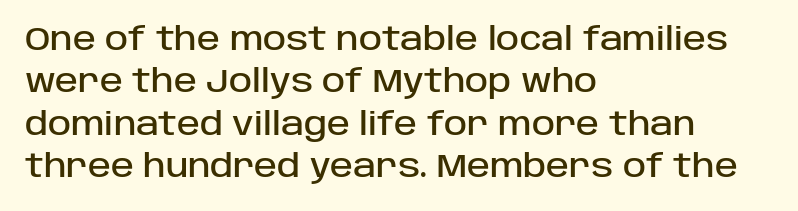
The image shows 31 px sans-serif type, upright; set left-aligned, normal line spacing (1.37x), normal letter spacing, not underlined; low stroke contrast and a large x-height.
